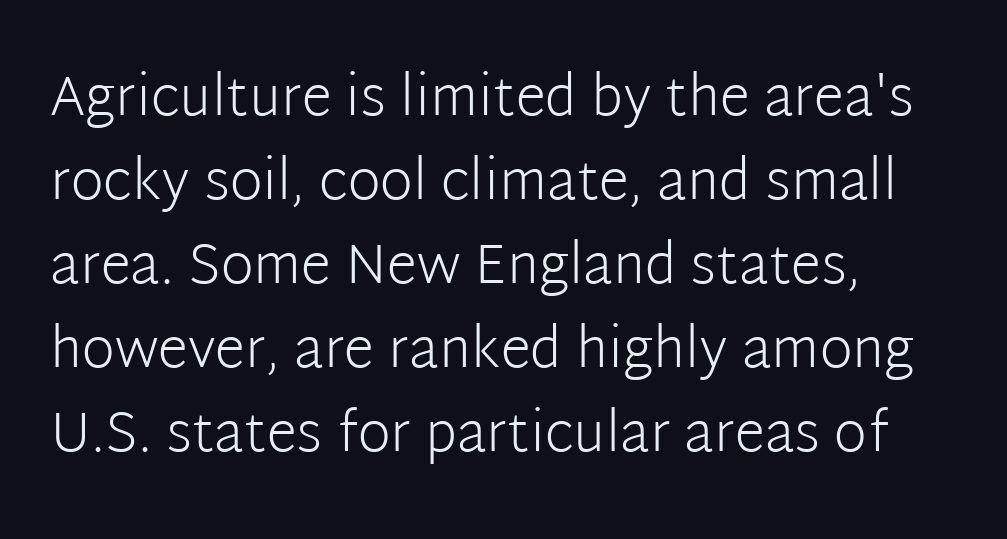
Q: Is the text bold? A: No.
Q: Is the text italic (slanted)? A: No, it is upright.
Q: Is the typeface a serif or a sans-serif typeface? A: Sans-serif.
Q: Is the text underlined? A: No.
Q: How is the paragraph aligned? A: Left-aligned.
Q: Is the spacing between letters normal or unusually wide? A: Normal.
Q: Is the spacing between lines tight, normal or loose? A: Normal.
Q: Width (condensed, normal, or wide)? A: Normal.
Q: Stroke contrast? A: Low.
Q: x-height? A: Medium.
Q: Monospaced? A: No.
